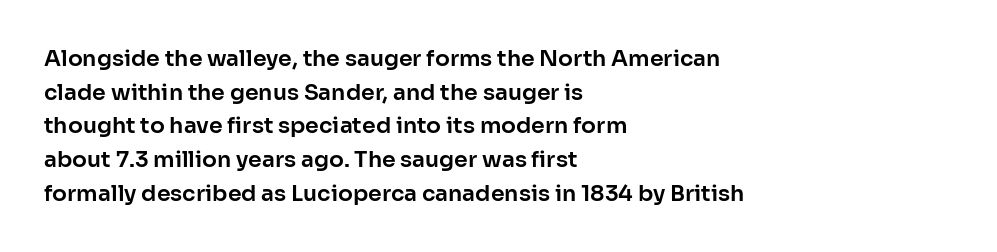
The image shows 22 px text type, upright; set left-aligned, normal line spacing (1.53x), normal letter spacing, not underlined.
